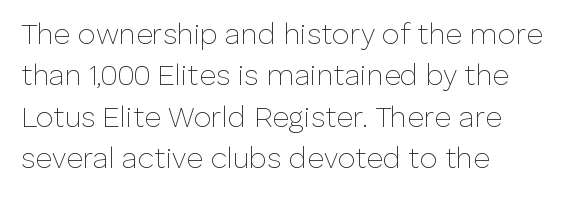
The image shows 29 px thin sans-serif type, upright; set left-aligned, normal line spacing (1.43x), normal letter spacing, not underlined; low stroke contrast and a medium x-height.
